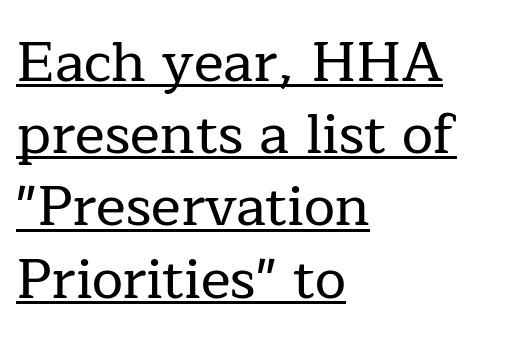
The image shows 56 px serif type, upright; set left-aligned, normal line spacing (1.29x), normal letter spacing, underlined; low stroke contrast and a medium x-height.
